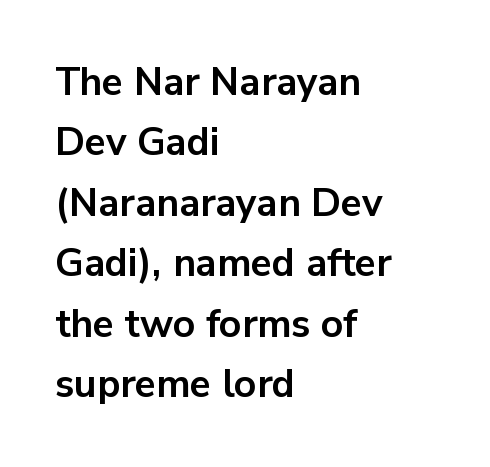
Weight check: bold — yes, fully. The passage shown is not underscored anywhere. Leading: standard. The typesetter chose a ragged-right arrangement here.
